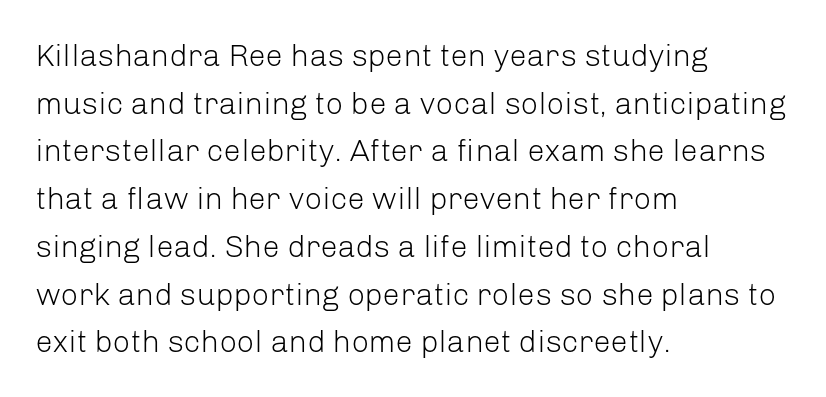
The image shows 31 px light sans-serif type, upright; set left-aligned, normal line spacing (1.54x), normal letter spacing, not underlined; low stroke contrast and a medium x-height.
